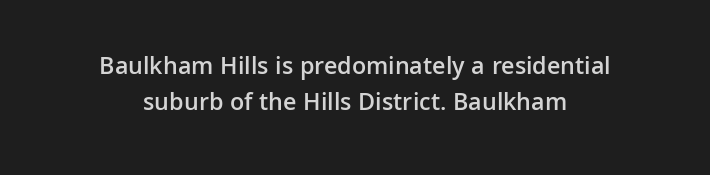
The image shows 25 px text type, upright; set centered, normal line spacing (1.44x), normal letter spacing, not underlined.
